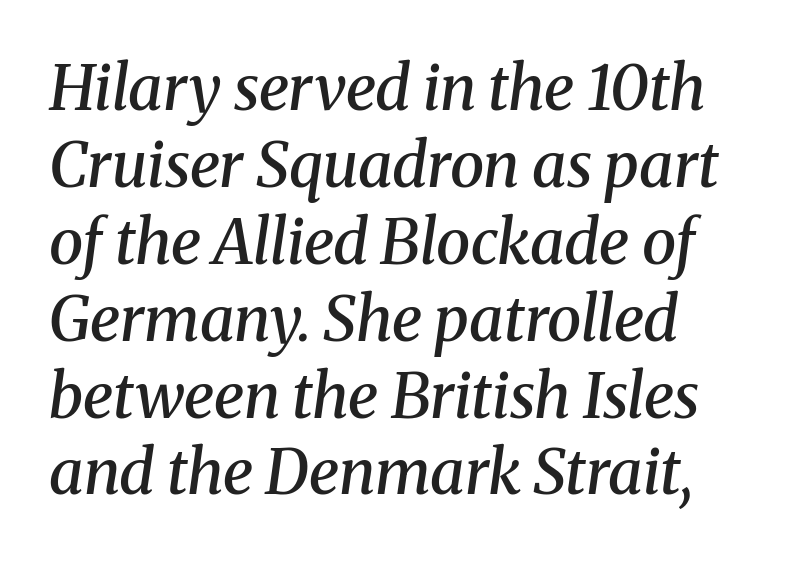
{"serif": "yes", "italic": "yes", "lean": "right", "slant_degrees": 8, "bold": "semi", "weight": "semibold", "width": "normal", "stroke_contrast": "medium", "x_height": "medium", "monospaced": "no", "underline": "no", "align": "left", "line_spacing_ratio": 1.24, "letter_spacing": "normal", "letter_spacing_em": 0.0, "glyph_px": 62}
